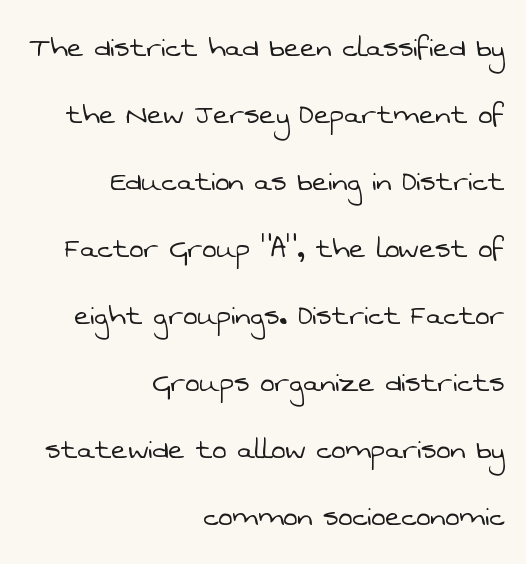
Q: Is the text bold? A: No.
Q: Is the typeface a serif or a sans-serif typeface? A: Sans-serif.
Q: Is the text underlined? A: No.
Q: How is the paragraph aligned? A: Right-aligned.
Q: Is the spacing between letters normal or unusually wide? A: Normal.
Q: Is the spacing between lines tight, normal or loose? A: Loose.
Q: Width (condensed, normal, or wide)? A: Normal.
Q: Stroke contrast? A: Low.
Q: x-height? A: Medium.
Q: Monospaced? A: No.
